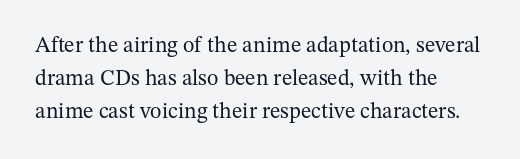
Descender tails drop into unmarked territory. Vertically, the passage feels balanced, rows spaced as you'd expect. The typesetter chose a ragged-right arrangement here. The typography opts for an upright posture over an oblique one. The rendering keeps characters at their native spacing. Stroke mass is kept to a normal reading level or below.
